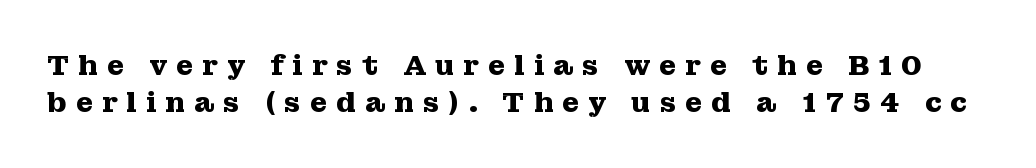
Typographically, this falls in the serif category. Typographic density is high because the face is bold. These lines were composed using upright roman letters. These lines are rendered in a variable-pitch font. The letterforms stand isolated, each surrounded by extra space. Check under the words: just untouched page.
